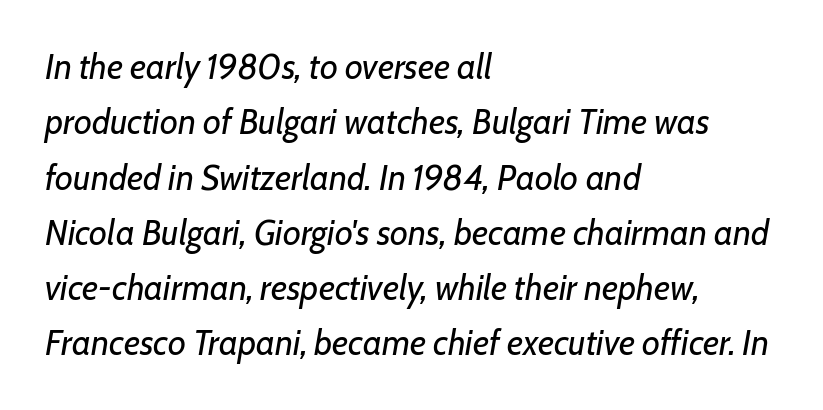
Here the designer chose a conventional face with non-uniform glyph widths. A light-to-regular cut is what we see here. The string is rendered with underlining switched off. The tracking reads as untouched default to a designer's eye.
